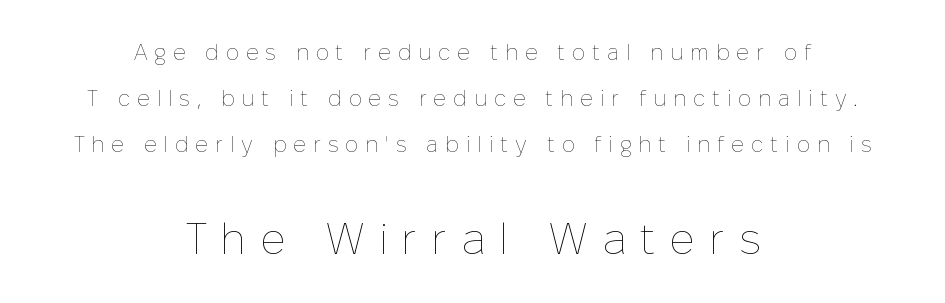
Nothing heavy about these letters — not bold at all. Unmarked baselines from the first word to the last. The paragraph has two soft edges and a firm central axis. The rendering enlarges the type as you move from the upper chunk to the lower.
